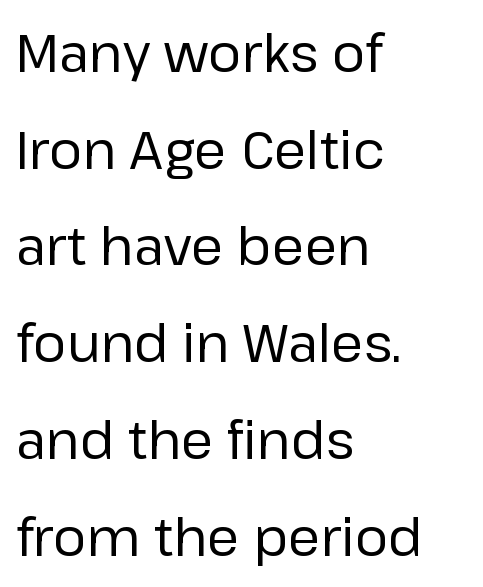
The line texture is even and compact thanks to regular tracking. Nope, not italic — everything's standing straight. Left-aligned paragraph, ragged on the right. The designer went with a sans here, leaving each stem footless. Descenders are the only things crossing below the line. Is the stroke heavy? The answer is a plain regular-or-lighter.
